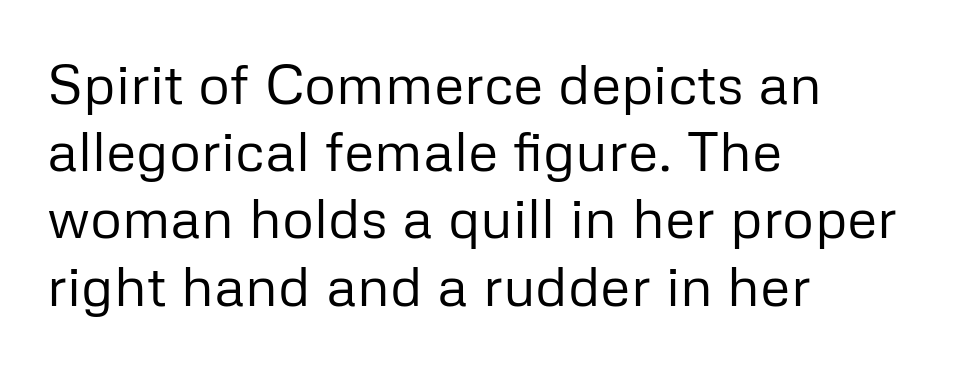
The image shows 56 px regular-weight sans-serif type, upright; set left-aligned, line spacing 1.2x, normal letter spacing, not underlined; low stroke contrast and a medium x-height.
